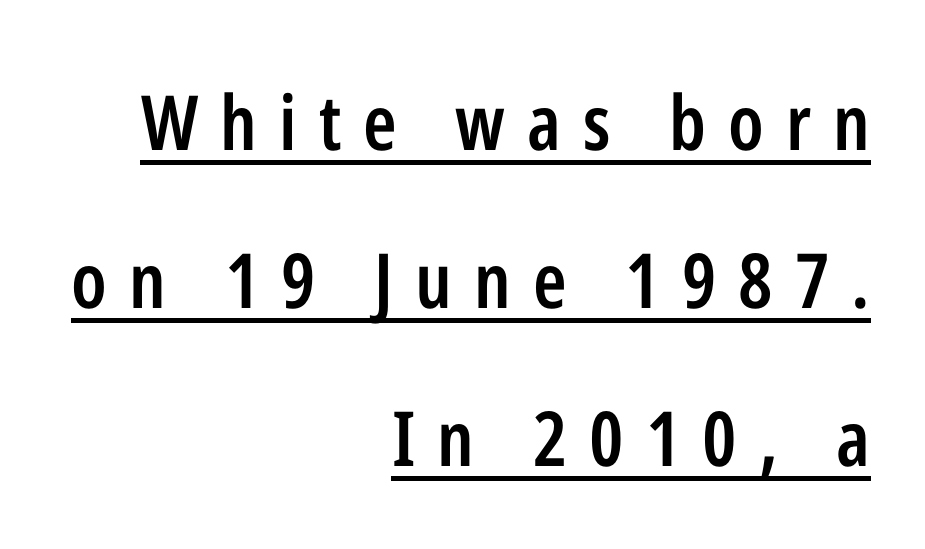
{"serif": "no", "italic": "no", "bold": "semi", "weight": "semibold", "width": "condensed", "stroke_contrast": "low", "x_height": "medium", "monospaced": "no", "underline": "yes", "align": "right", "line_spacing": "loose", "line_spacing_ratio": 2.08, "letter_spacing": "wide", "letter_spacing_em": 0.29, "glyph_px": 76}
